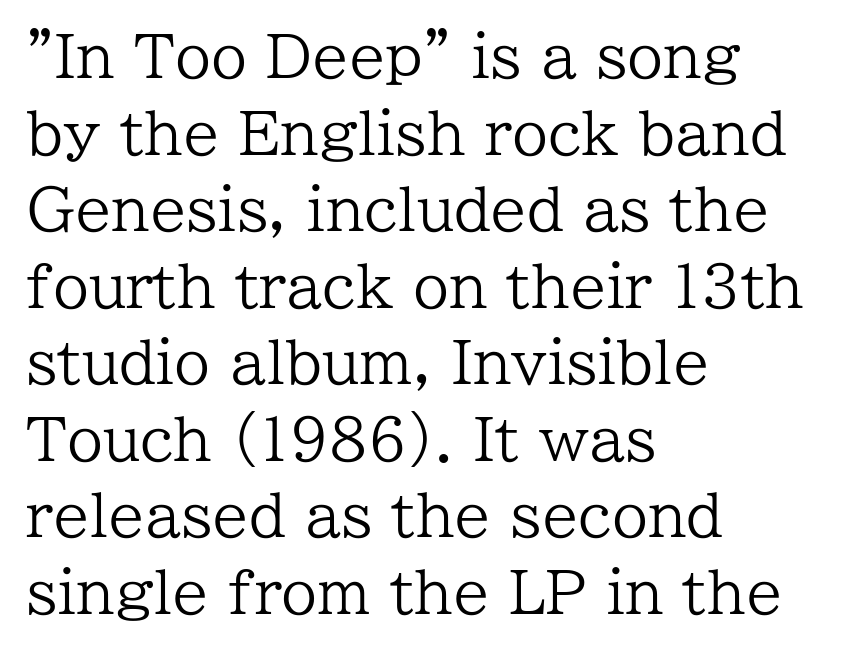
{"serif": "yes", "italic": "no", "bold": "no", "weight": "regular", "width": "normal", "stroke_contrast": "low", "x_height": "medium", "monospaced": "no", "underline": "no", "align": "left", "line_spacing": "normal", "line_spacing_ratio": 1.32, "letter_spacing": "normal", "letter_spacing_em": 0.0, "glyph_px": 58}
